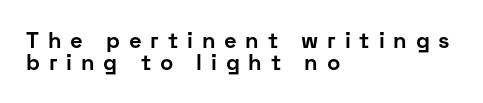
{"italic": "no", "bold": "yes", "underline": "no", "align": "left", "line_spacing": "tight", "line_spacing_ratio": 1.0, "letter_spacing": "wide", "letter_spacing_em": 0.4, "glyph_px": 22}
